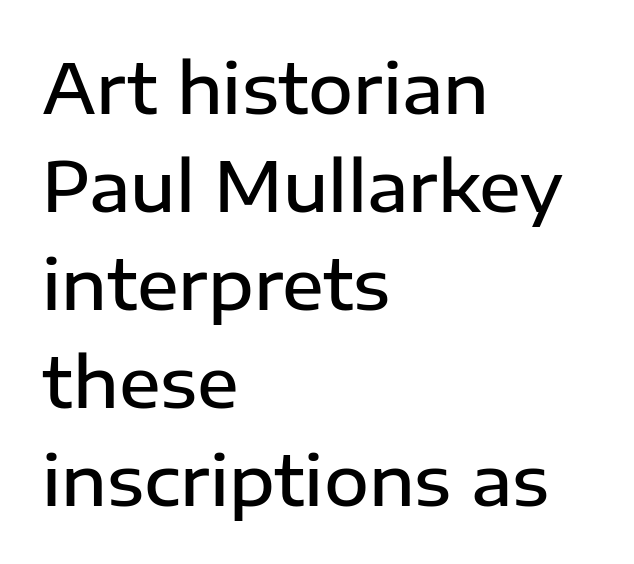
In terms of letterform style, serifs are entirely absent. This is the in-between weight designers call semibold or demi. This rendering uses left alignment, leaving the right contour irregular. Rule under the text: the space is simply empty. The passage shown is typed in a proportional face where columns would drift. Italic: no, the glyphs are upright roman.
